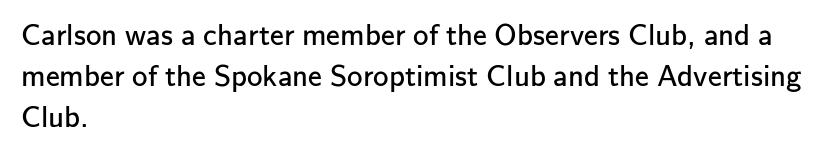
Q: Is the text bold? A: No.
Q: Is the text italic (slanted)? A: No, it is upright.
Q: Is the typeface a serif or a sans-serif typeface? A: Sans-serif.
Q: Is the text underlined? A: No.
Q: How is the paragraph aligned? A: Left-aligned.
Q: Is the spacing between letters normal or unusually wide? A: Normal.
Q: Is the spacing between lines tight, normal or loose? A: Normal.
Q: Width (condensed, normal, or wide)? A: Normal.
Q: Stroke contrast? A: Low.
Q: x-height? A: Small.
Q: Monospaced? A: No.
